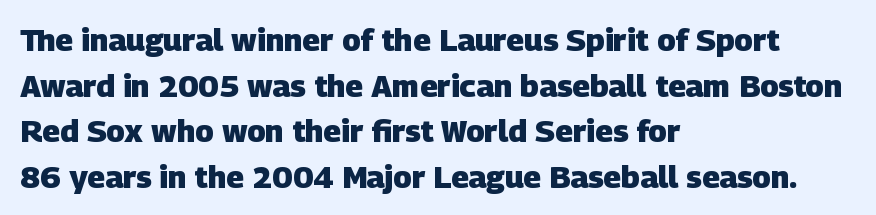
You could not count columns in this text — the font is proportionally spaced. Does the type have serifs? No, each stem ends abruptly. Notice how thick the strokes are: this is what a full bold looks like. Which margin do the lines hug? The left one — the right edge is uneven.
